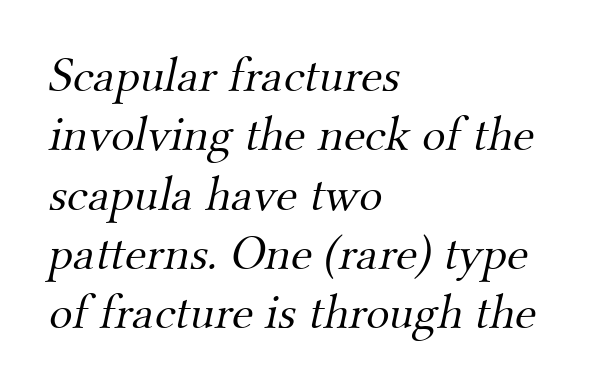
{"serif": "yes", "bold": "no", "weight": "light", "width": "normal", "stroke_contrast": "medium", "x_height": "small", "monospaced": "no", "underline": "no", "align": "left", "line_spacing_ratio": 1.21, "letter_spacing": "normal", "letter_spacing_em": 0.0, "glyph_px": 49}
